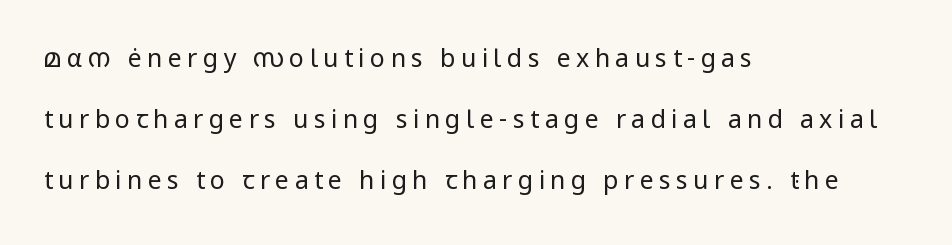
A light-to-regular cut is what we see here. Students, note that the glyphs here are deliberately spaced far apart. Unlike italic type, these characters show no tilt at all. Check the space under the baseline: it is left empty. Compared with typical paragraphs, the rows here are farther apart.
